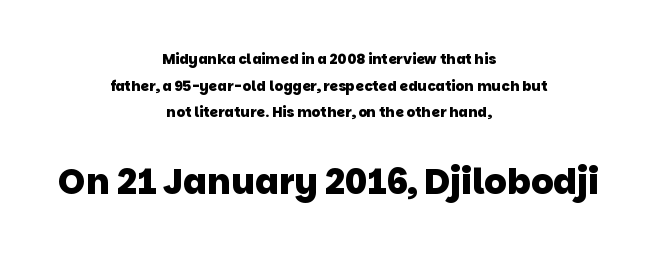
Typeset on center — no edge is straight. Plenty of ink on the page — the face is bold. The line texture is even and compact thanks to regular tracking. Only glyphs here, with clear space below each row.
